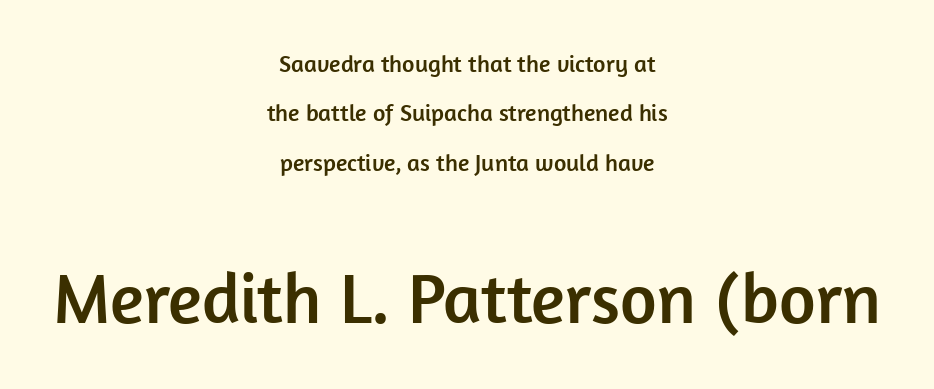
Q: Is the text italic (slanted)? A: No, it is upright.
Q: Is the typeface a serif or a sans-serif typeface? A: Sans-serif.
Q: Is the text underlined? A: No.
Q: How is the paragraph aligned? A: Centered.
Q: Is the spacing between letters normal or unusually wide? A: Normal.
Q: Is the spacing between lines tight, normal or loose? A: Loose.
Q: Which block of text is set in a larger size, the first (top) or the second (bottom)? A: The second (bottom) one.
Q: Width (condensed, normal, or wide)? A: Normal.
Q: Stroke contrast? A: Low.
Q: x-height? A: Medium.
Q: Monospaced? A: No.
